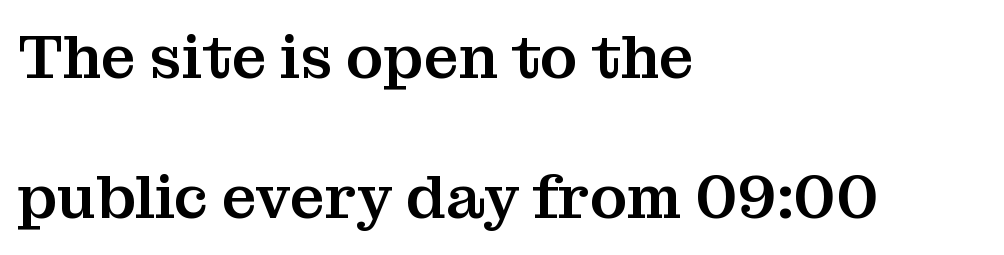
{"serif": "yes", "italic": "no", "width": "normal", "stroke_contrast": "medium", "x_height": "medium", "monospaced": "no", "underline": "no", "align": "left", "line_spacing": "loose", "line_spacing_ratio": 2.26, "letter_spacing": "normal", "letter_spacing_em": 0.0, "glyph_px": 62}
